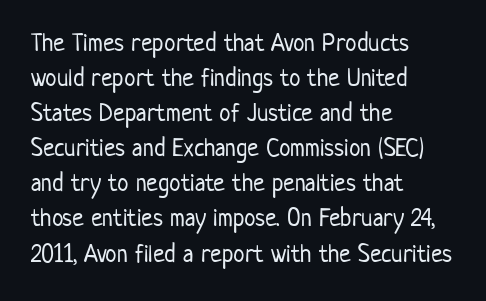
How are the letters spaced? Ordinarily, with no added tracking. Has an underline been added? It has not. Honestly, the row spacing looks completely unremarkable. The font is comparable to plain body text, perhaps lighter. Visually the block forms a straight wall on the left and a jagged coastline on the right.
